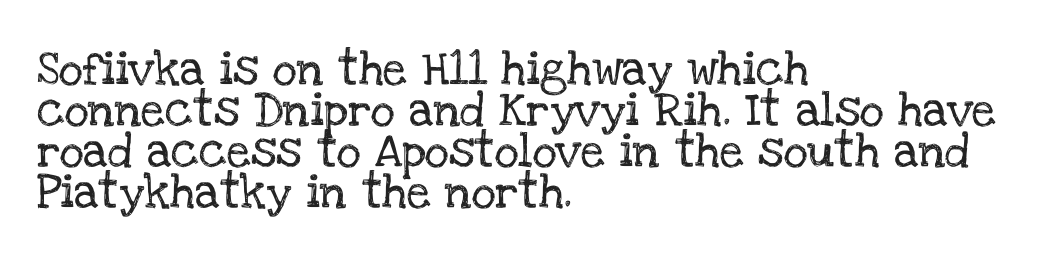
The image shows 34 px serif type, upright; set left-aligned, line spacing 1.21x, normal letter spacing, not underlined; low stroke contrast and a large x-height.
